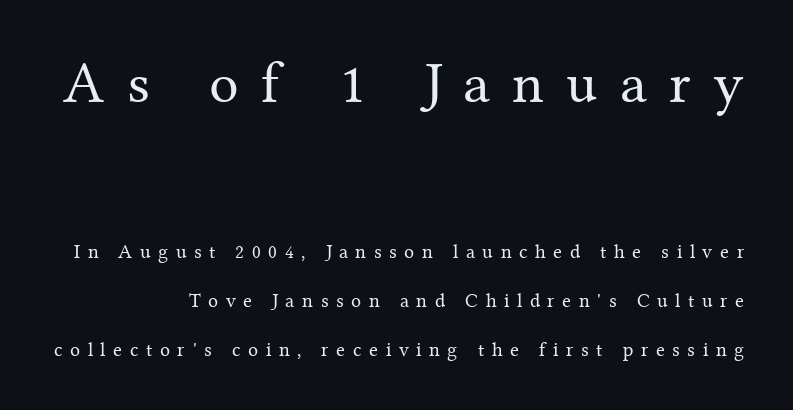
Q: Is the text bold? A: No.
Q: Is the text italic (slanted)? A: No, it is upright.
Q: Is the typeface a serif or a sans-serif typeface? A: Serif.
Q: Is the text underlined? A: No.
Q: Is the spacing between letters normal or unusually wide? A: Unusually wide.
Q: Is the spacing between lines tight, normal or loose? A: Loose.
Q: Which block of text is set in a larger size, the first (top) or the second (bottom)? A: The first (top) one.
Q: Width (condensed, normal, or wide)? A: Normal.
Q: Stroke contrast? A: Medium.
Q: x-height? A: Medium.
Q: Monospaced? A: No.
